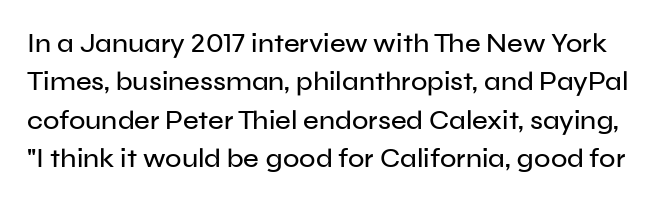
Q: Is the text italic (slanted)? A: No, it is upright.
Q: Is the text underlined? A: No.
Q: Is the spacing between letters normal or unusually wide? A: Normal.
Q: Is the spacing between lines tight, normal or loose? A: Normal.
